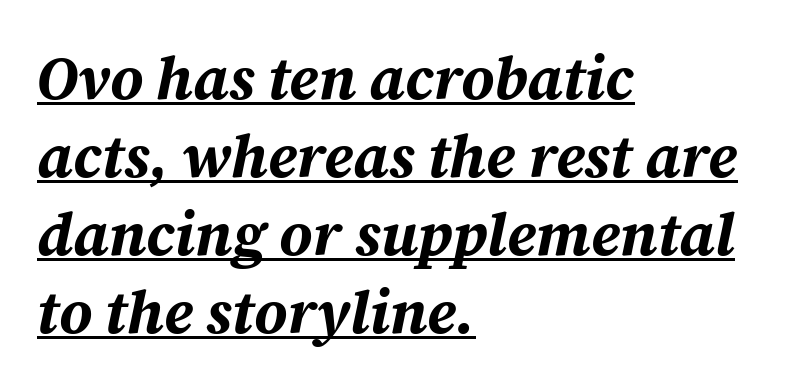
How are the letters spaced? Ordinarily, with no added tracking. Every word sits above its own underline. Each letter keeps its own natural width here, so spacing adapts to shape. The letters are bold, with thick, heavy strokes.
